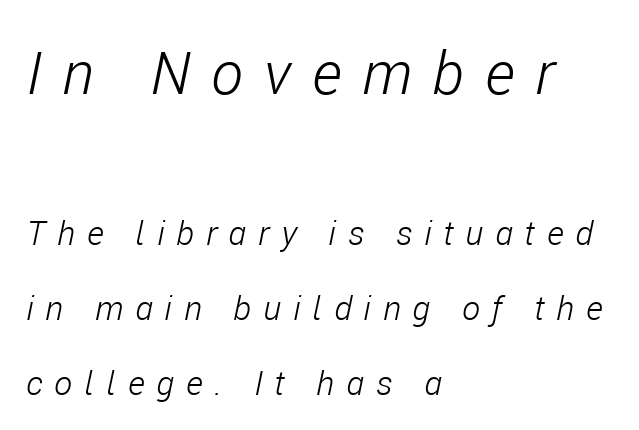
{"italic": "yes", "lean": "right", "slant_degrees": 11, "bold": "no", "weight": "light", "width": "condensed", "stroke_contrast": "low", "x_height": "medium", "monospaced": "no", "underline": "no", "align": "left", "line_spacing": "loose", "line_spacing_ratio": 2.2, "letter_spacing": "wide", "letter_spacing_em": 0.35, "larger_block": "first", "size_ratio": 1.76, "glyph_px": 60}
